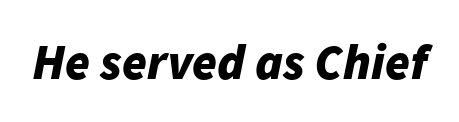
The image shows 50 px bold type, italic (leaning right); set normal letter spacing, not underlined; low stroke contrast and a medium x-height.
